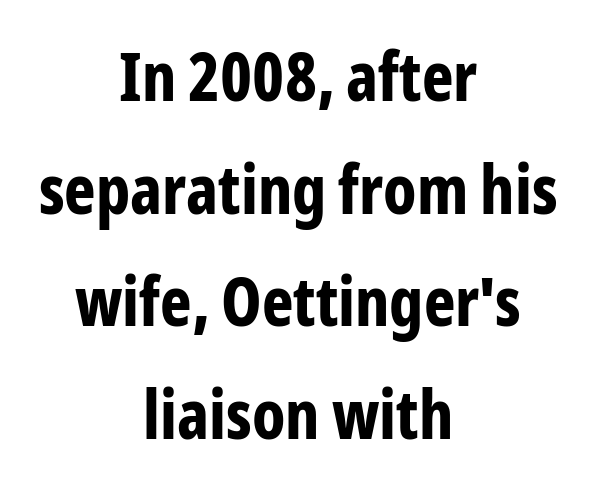
Each letter keeps its own natural width here, so spacing adapts to shape. A typesetter would call this leading conventional body-copy spacing. This sample uses a sans-serif face. Tracking value appears to be zero — textbook default spacing. Alignment: centered. Each row of text sits above clean, open space.
